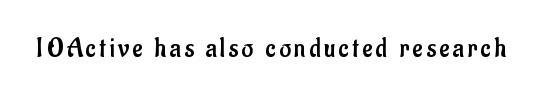
Bare-footed words on every line. Stroke mass is kept to a normal reading level or below. Looks like regular typesetting: each glyph gets only the width it needs. A typesetter would label this face a sans.
